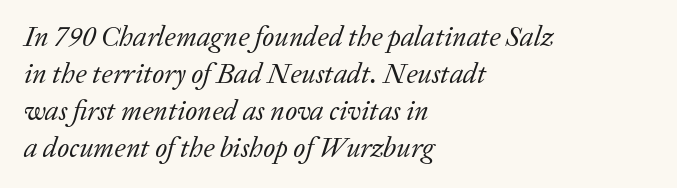
{"serif": "yes", "italic": "yes", "lean": "right", "slant_degrees": 20, "bold": "no", "weight": "regular", "width": "normal", "stroke_contrast": "low", "x_height": "medium", "monospaced": "no", "underline": "no", "align": "left", "line_spacing": "normal", "line_spacing_ratio": 1.32, "letter_spacing": "normal", "letter_spacing_em": 0.0, "glyph_px": 28}
